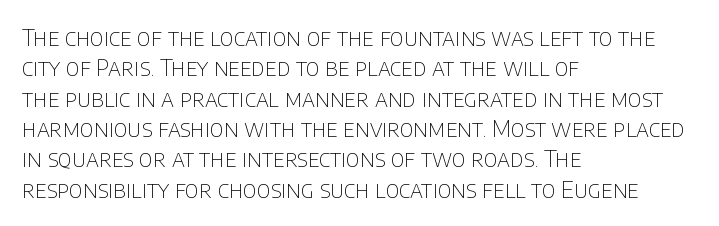
{"italic": "no", "bold": "no", "underline": "no", "align": "left", "line_spacing": "normal", "line_spacing_ratio": 1.32, "letter_spacing": "normal", "letter_spacing_em": 0.0, "glyph_px": 23}
